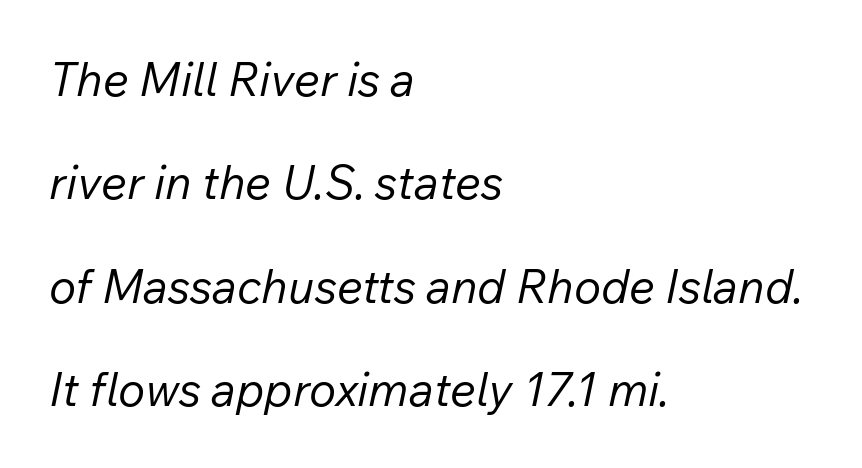
Characters are canted at an angle relative to the baseline's perpendicular. Stems and bowls with no extra thickness — not bold. Spacing verdict: proportional, widths tailored to each character. Check the space under the baseline: it is left empty. This sample uses plain, unmodified letter spacing.
